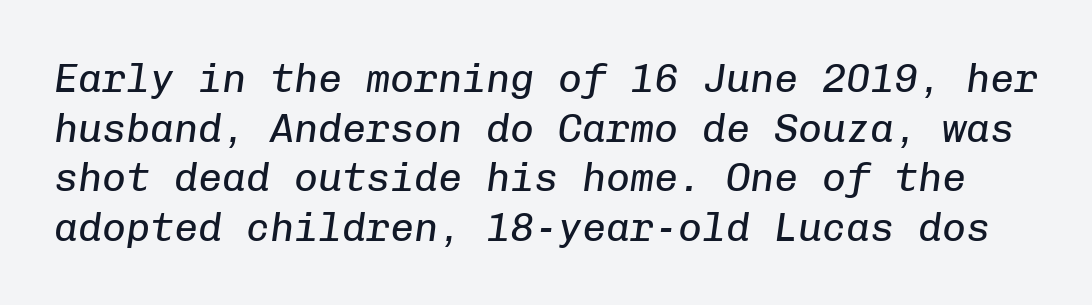
Short note: letters normally spaced. This reads as an unemphasized weight, regular at the heaviest. Unmarked baselines from the first word to the last. The passage shown is typed in a monospace face where columns stay perfectly aligned.
